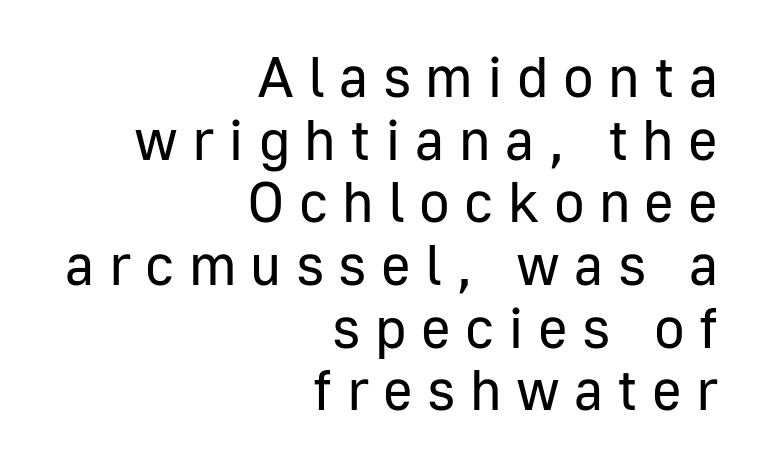
Q: Is the text bold? A: No.
Q: Is the text italic (slanted)? A: No, it is upright.
Q: Is the typeface a serif or a sans-serif typeface? A: Sans-serif.
Q: Is the text underlined? A: No.
Q: How is the paragraph aligned? A: Right-aligned.
Q: Is the spacing between letters normal or unusually wide? A: Unusually wide.
Q: Is the spacing between lines tight, normal or loose? A: Tight.
Q: Width (condensed, normal, or wide)? A: Normal.
Q: Stroke contrast? A: Low.
Q: x-height? A: Medium.
Q: Monospaced? A: No.
